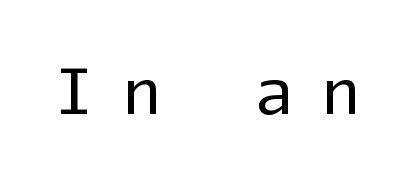
Q: Is the text bold? A: No.
Q: Is the text italic (slanted)? A: No, it is upright.
Q: Is the typeface a serif or a sans-serif typeface? A: Sans-serif.
Q: Is the text underlined? A: No.
Q: Is the spacing between letters normal or unusually wide? A: Unusually wide.
Q: Width (condensed, normal, or wide)? A: Normal.
Q: Stroke contrast? A: Low.
Q: x-height? A: Medium.
Q: Monospaced? A: Yes.
